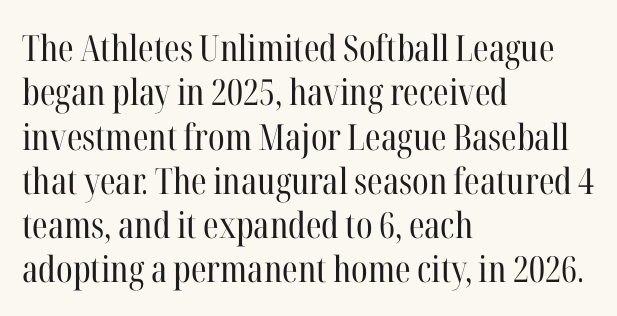
Each line starts at the same left margin while the right side varies. Do the letters lean? They stand straight. Decoration check: the copy has no underline. Spacing verdict: proportional, widths tailored to each character. You can tell from the footed stems that serif type was used. The weight tops out at a normal text grade.
